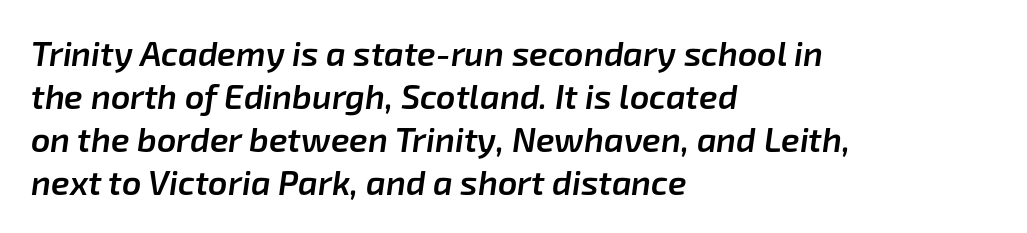
Q: Is the text bold? A: Semi-bold.
Q: Is the text italic (slanted)? A: Yes, it leans right by about 8 degrees.
Q: Is the text underlined? A: No.
Q: How is the paragraph aligned? A: Left-aligned.
Q: Is the spacing between letters normal or unusually wide? A: Normal.
Q: Is the spacing between lines tight, normal or loose? A: Normal.
Q: Width (condensed, normal, or wide)? A: Normal.
Q: Stroke contrast? A: Low.
Q: x-height? A: Medium.
Q: Monospaced? A: No.
